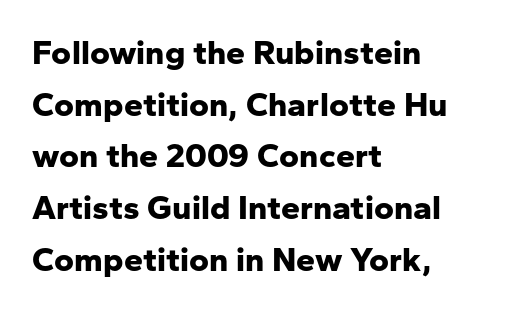
{"serif": "no", "italic": "no", "bold": "yes", "weight": "bold", "width": "normal", "stroke_contrast": "low", "x_height": "medium", "monospaced": "no", "underline": "no", "align": "left", "line_spacing": "normal", "line_spacing_ratio": 1.52, "letter_spacing": "normal", "letter_spacing_em": 0.0, "glyph_px": 34}
